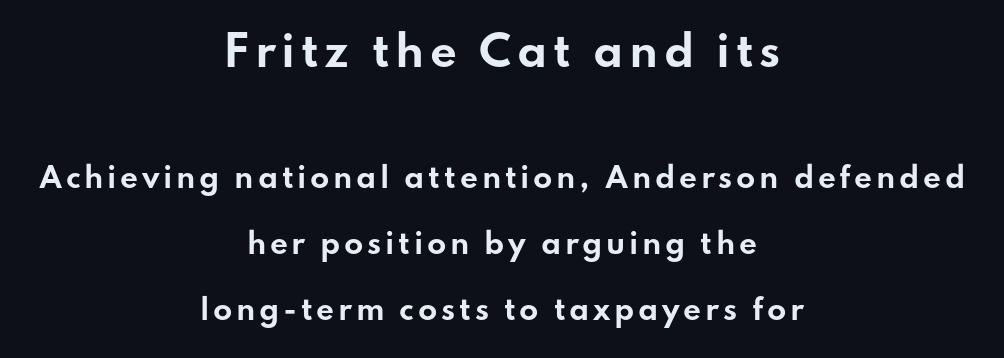
The image shows 42 px bold, wide sans-serif type, upright; set centered, loose line spacing (2.36x), not underlined; the first (top) block is 1.5x larger; low stroke contrast and a small x-height.
